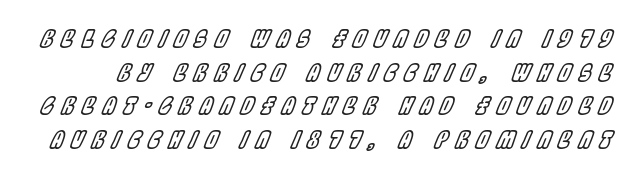
The type is letterspaced generously, with wide tracking. Decoration check: the copy has no underline. This is oblique type, the kind used for emphasis or titles. Reading down the column, the eye jumps a familiar distance to each next line.
